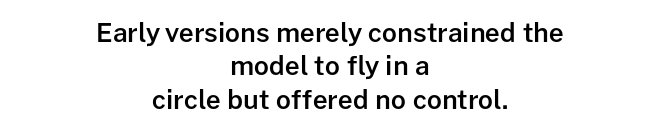
{"italic": "no", "bold": "semi", "underline": "no", "align": "center", "line_spacing": "normal", "line_spacing_ratio": 1.28, "letter_spacing": "normal", "letter_spacing_em": 0.0, "glyph_px": 26}
